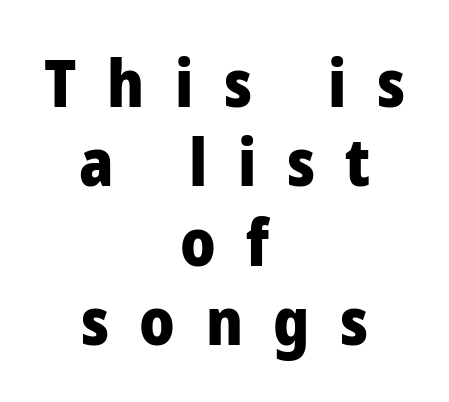
This sample uses a sans-serif face. This is roman type, the default non-slanted kind. Here the designer chose a conventional face with non-uniform glyph widths. Typesetter's note: full bold, strokes at maximum text heaviness. This sample uses expanded letter spacing, leaving extra air between glyphs. Visually the block forms a symmetrical silhouette, jagged on both flanks.
